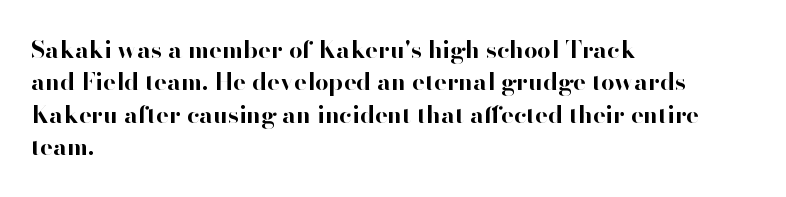
{"italic": "no", "bold": "yes", "underline": "no", "align": "left", "line_spacing": "normal", "line_spacing_ratio": 1.35, "letter_spacing": "normal", "letter_spacing_em": 0.0, "glyph_px": 24}
